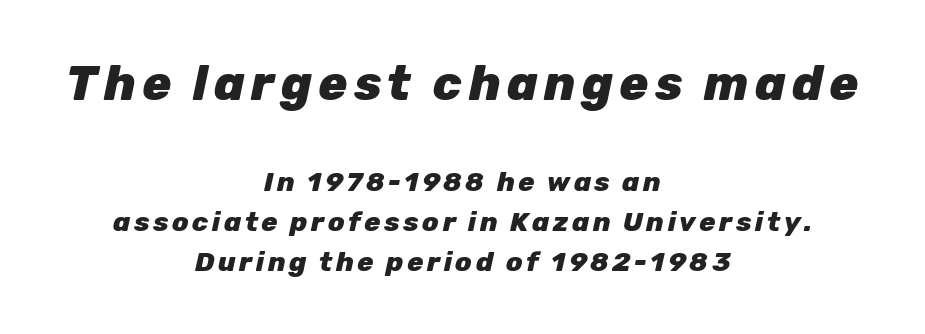
One glance says typical: line gaps are just what's usual. Plain, unruled lines of type. The setting favours the middle, as headings and verse often do. Caption: upper text group enlarged, lower text group reduced.
